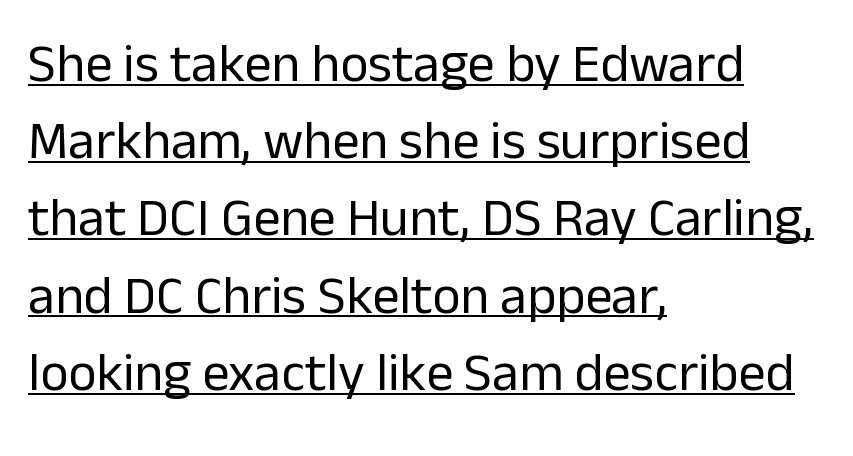
Q: Is the text bold? A: No.
Q: Is the text italic (slanted)? A: No, it is upright.
Q: Is the typeface a serif or a sans-serif typeface? A: Sans-serif.
Q: Is the text underlined? A: Yes.
Q: How is the paragraph aligned? A: Left-aligned.
Q: Is the spacing between letters normal or unusually wide? A: Normal.
Q: Is the spacing between lines tight, normal or loose? A: Normal.
Q: Width (condensed, normal, or wide)? A: Normal.
Q: Stroke contrast? A: Low.
Q: x-height? A: Medium.
Q: Monospaced? A: No.
